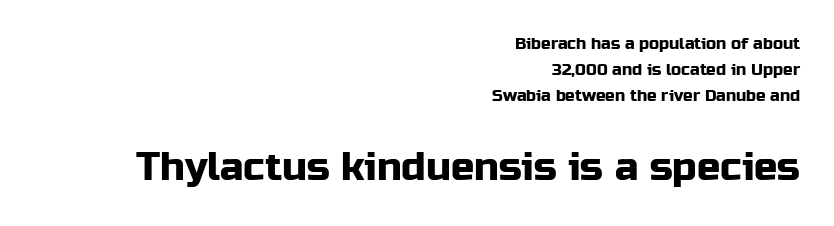
The face used here is rendered with its standard letterfit. This rendering uses right alignment, leaving the left contour irregular. The words here are not underlined. In terms of posture, this sample is upright. Typographically, this falls in the sans-serif category.
